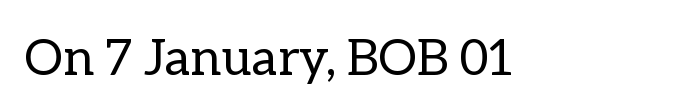
Q: Is the text bold? A: No.
Q: Is the text italic (slanted)? A: No, it is upright.
Q: Is the text underlined? A: No.
Q: Is the spacing between letters normal or unusually wide? A: Normal.
Q: Width (condensed, normal, or wide)? A: Normal.
Q: Stroke contrast? A: Low.
Q: x-height? A: Medium.
Q: Monospaced? A: No.
